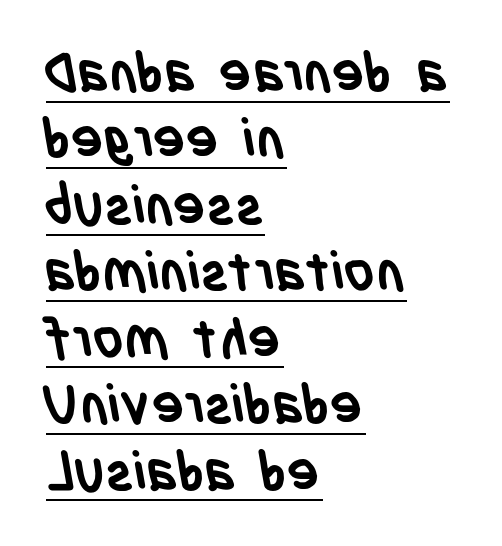
Here the glyphs are tracked normally, forming tight word shapes. This is sans-serif lettering, the kind often seen on screens and signage. The typesetter has applied underlining to the passage shown. Which margin do the lines hug? The left one — the right edge is uneven. The rendering uses natural spacing where letterforms have individual widths. These words are printed bold, with thick strokes throughout.
